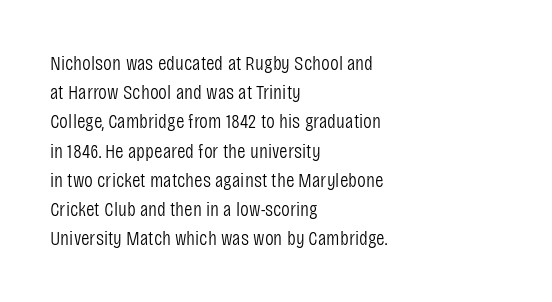
Q: Is the text bold? A: No.
Q: Is the text italic (slanted)? A: No, it is upright.
Q: Is the text underlined? A: No.
Q: How is the paragraph aligned? A: Left-aligned.
Q: Is the spacing between letters normal or unusually wide? A: Normal.
Q: Is the spacing between lines tight, normal or loose? A: Normal.
